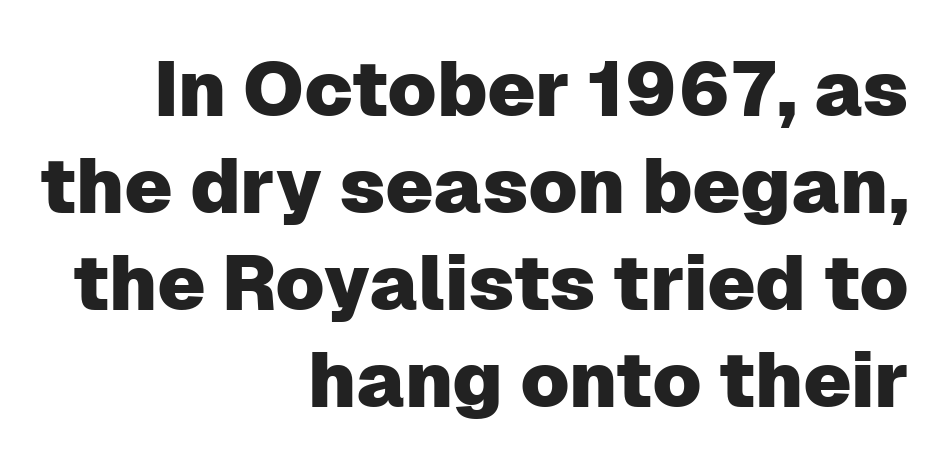
The image shows 77 px sans-serif type, upright; set right-aligned, normal line spacing (1.26x), normal letter spacing, not underlined; low stroke contrast and a medium x-height.
